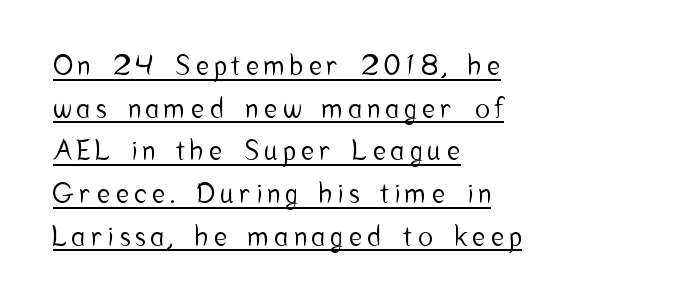
The image shows 27 px text type, upright; set left-aligned, normal line spacing (1.58x), unusually wide letter spacing (+0.22 em), underlined.
